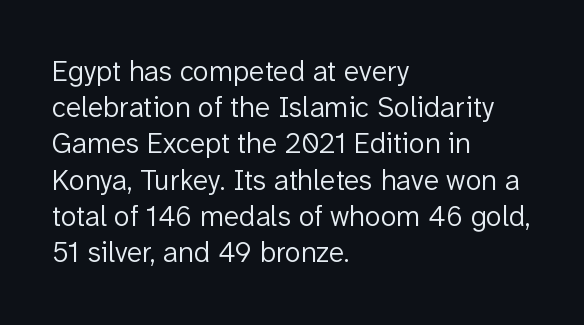
The image shows 29 px light sans-serif type, upright; set left-aligned, normal line spacing (1.25x), normal letter spacing, not underlined; low stroke contrast and a medium x-height.
